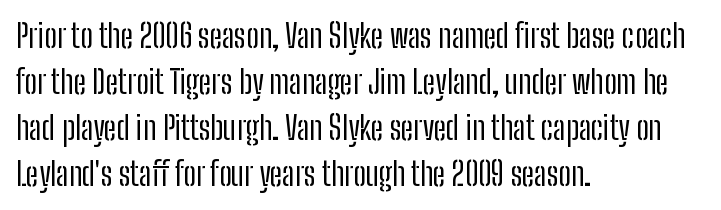
Q: Is the text bold? A: No.
Q: Is the text italic (slanted)? A: No, it is upright.
Q: Is the typeface a serif or a sans-serif typeface? A: Sans-serif.
Q: Is the text underlined? A: No.
Q: How is the paragraph aligned? A: Left-aligned.
Q: Is the spacing between letters normal or unusually wide? A: Normal.
Q: Is the spacing between lines tight, normal or loose? A: Normal.
Q: Width (condensed, normal, or wide)? A: Condensed.
Q: Stroke contrast? A: Low.
Q: x-height? A: Medium.
Q: Monospaced? A: No.
